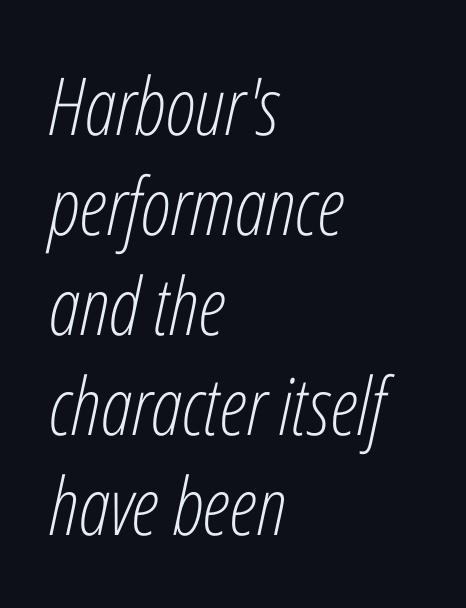
The image shows 80 px light, condensed type, italic (leaning right); set left-aligned, normal line spacing (1.25x), normal letter spacing, not underlined; low stroke contrast and a medium x-height.
